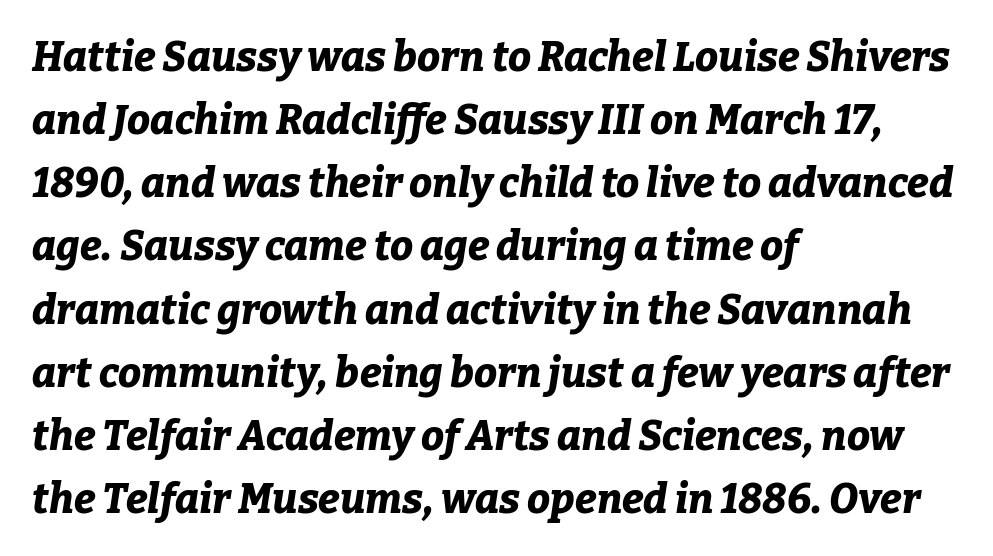
A typesetter would mark this as italic. Tracking value appears to be zero — textbook default spacing. Compared with a centered layout, this one pins lines to the left instead. Notice how descenders clear the ascenders below comfortably — that's standard leading. You'd pick this weight for a headline — it's a proper bold. Each letter keeps its own natural width here, so spacing adapts to shape.
